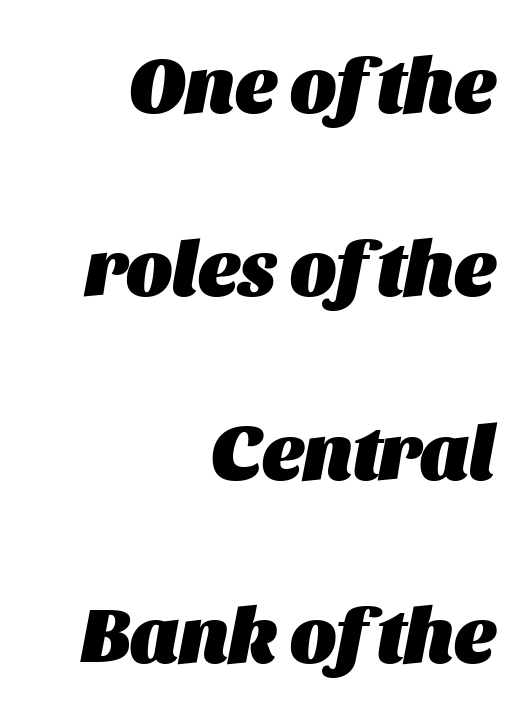
Q: Is the text bold? A: Yes.
Q: Is the text italic (slanted)? A: Yes, it leans right by about 11 degrees.
Q: Is the text underlined? A: No.
Q: How is the paragraph aligned? A: Right-aligned.
Q: Is the spacing between letters normal or unusually wide? A: Normal.
Q: Is the spacing between lines tight, normal or loose? A: Loose.
Q: Width (condensed, normal, or wide)? A: Normal.
Q: Stroke contrast? A: Medium.
Q: x-height? A: Large.
Q: Monospaced? A: No.
